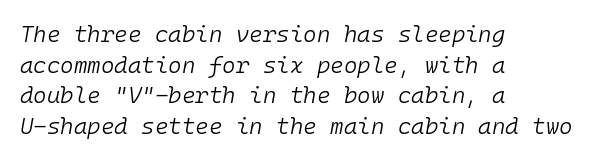
A typesetter would mark this as italic. The space between consecutive lines is moderate. Layout note: lines flush left. Is this a heavy cut? Hardly; it is regular or lighter. Bare-footed words on every line.
